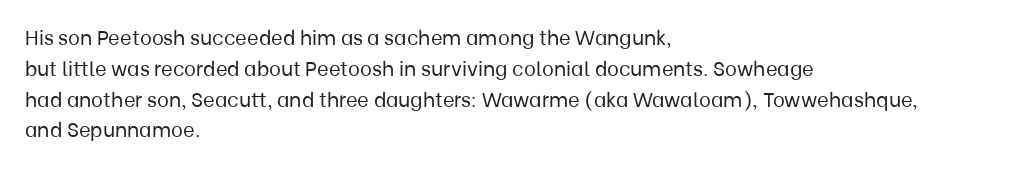
The image shows 20 px text type, upright; set left-aligned, normal line spacing (1.54x), normal letter spacing, not underlined.
